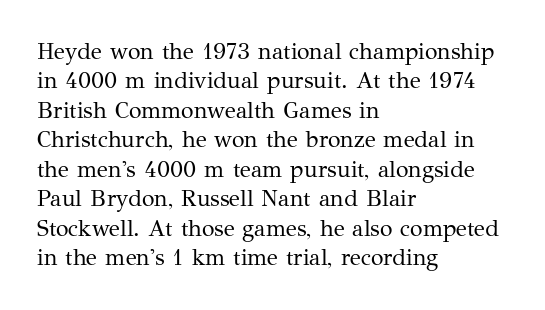
The image shows 23 px text type, upright; set left-aligned, normal line spacing (1.28x), normal letter spacing, not underlined.
